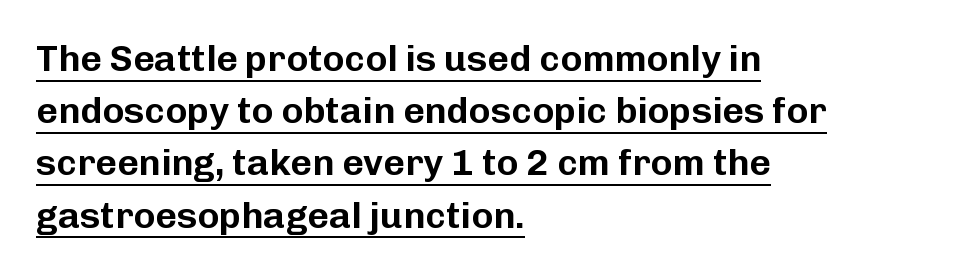
{"serif": "no", "italic": "no", "width": "normal", "stroke_contrast": "low", "x_height": "medium", "monospaced": "no", "underline": "yes", "align": "left", "line_spacing": "normal", "line_spacing_ratio": 1.41, "letter_spacing": "normal", "letter_spacing_em": 0.0, "glyph_px": 37}
